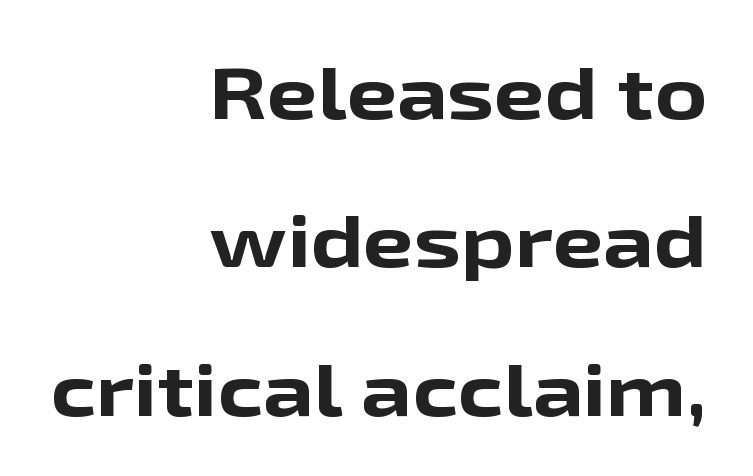
Q: Is the text bold? A: Yes.
Q: Is the text italic (slanted)? A: No, it is upright.
Q: Is the typeface a serif or a sans-serif typeface? A: Sans-serif.
Q: Is the text underlined? A: No.
Q: How is the paragraph aligned? A: Right-aligned.
Q: Is the spacing between letters normal or unusually wide? A: Normal.
Q: Is the spacing between lines tight, normal or loose? A: Loose.
Q: Width (condensed, normal, or wide)? A: Wide.
Q: Stroke contrast? A: Low.
Q: x-height? A: Medium.
Q: Monospaced? A: No.
